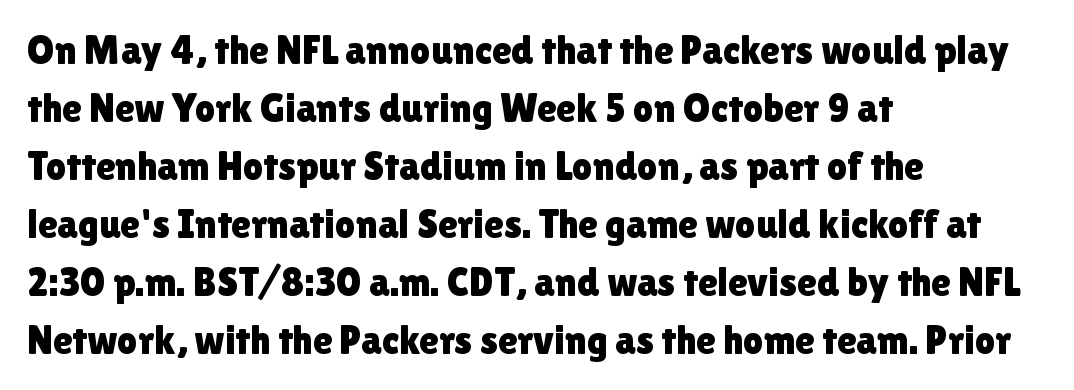
{"serif": "no", "italic": "no", "width": "normal", "x_height": "medium", "monospaced": "no", "underline": "no", "align": "left", "line_spacing": "normal", "line_spacing_ratio": 1.45, "letter_spacing": "normal", "letter_spacing_em": 0.0, "glyph_px": 40}
